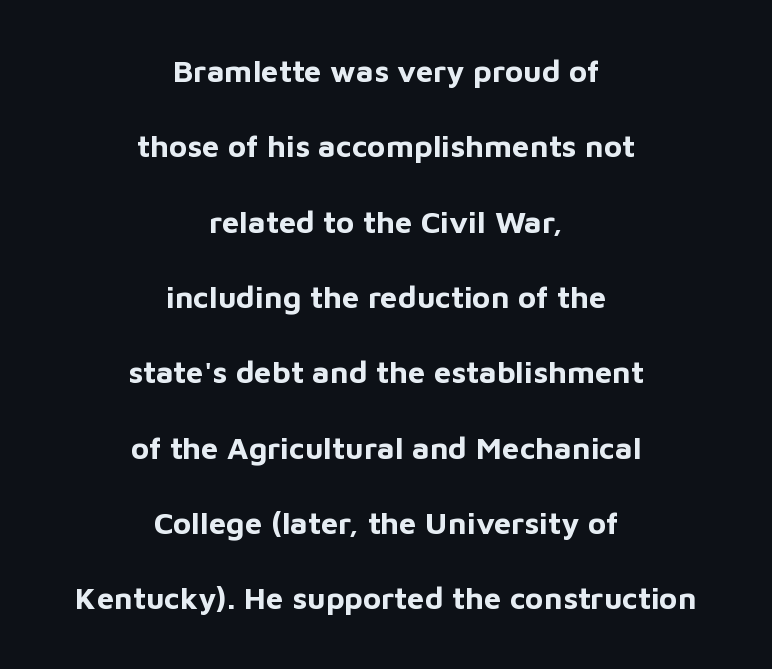
{"serif": "no", "italic": "no", "bold": "yes", "weight": "bold", "width": "normal", "stroke_contrast": "low", "x_height": "medium", "monospaced": "no", "underline": "no", "align": "center", "line_spacing": "loose", "line_spacing_ratio": 2.43, "letter_spacing": "normal", "letter_spacing_em": 0.0, "glyph_px": 31}
